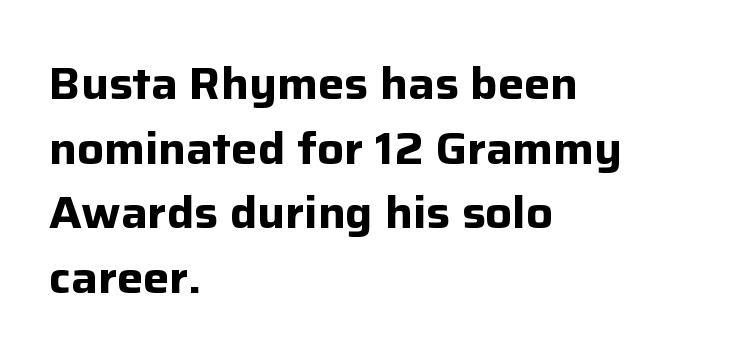
Spacing verdict: proportional, widths tailored to each character. Baseline-to-baseline distance is the conventional proportion of letter height. Is this a sans? Yes — the strokes have no serifs. A clean baseline with only descenders dipping below it. Layout note: lines flush left. The characters look thick and weighty, a clear bold.
